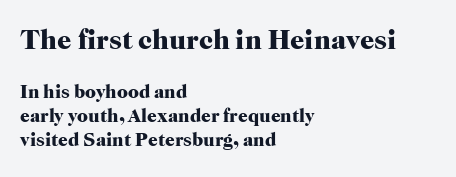
Here the glyphs are tracked normally, forming tight word shapes. If you drew a ruler down the left edge, every line would touch it. Caption: upper text group enlarged, lower text group reduced. Caption: bold face, heavy strokes.
